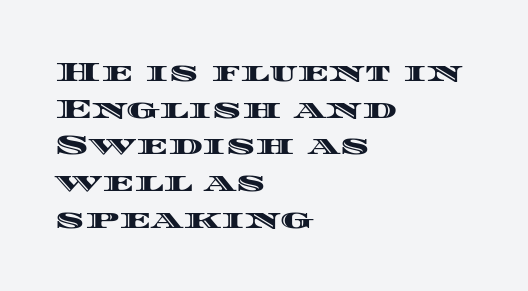
Q: Is the text italic (slanted)? A: No, it is upright.
Q: Is the text underlined? A: No.
Q: How is the paragraph aligned? A: Left-aligned.
Q: Is the spacing between letters normal or unusually wide? A: Normal.
Q: Is the spacing between lines tight, normal or loose? A: Normal.
